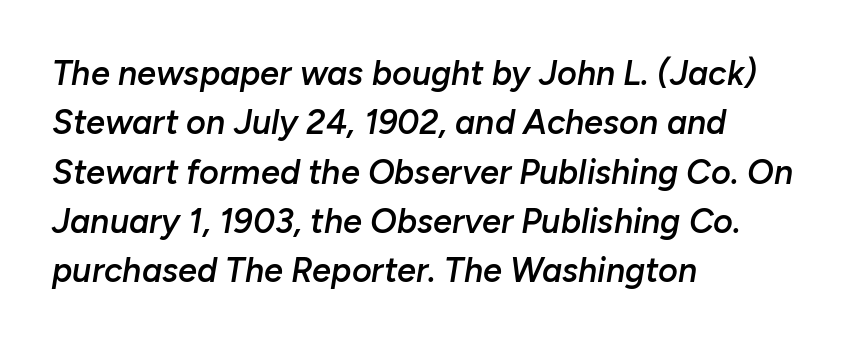
There's an unmistakable incline to the writing here. Stroke thickness is moderately raised; the sample reads as semibold. Spacing verdict: proportional, widths tailored to each character. No extra tracking has been applied to these lines. The rendering uses a moderate line-height, typical for paragraphs.
